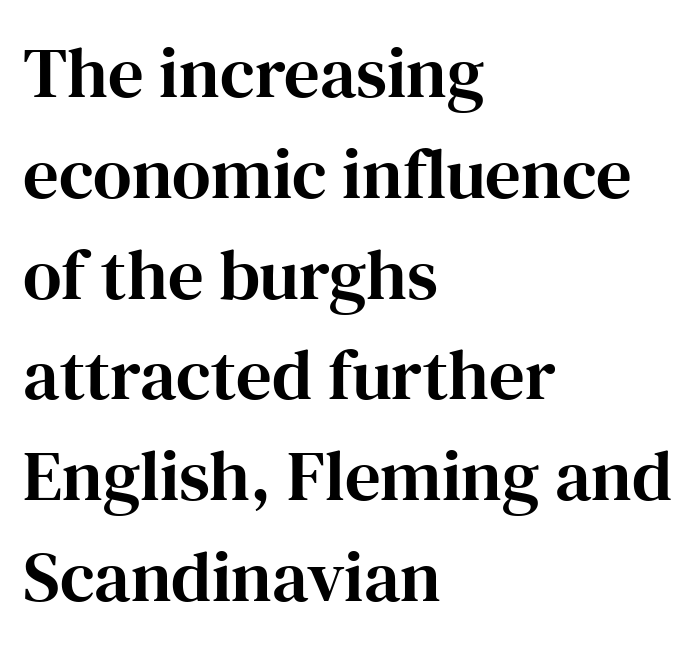
{"serif": "yes", "italic": "no", "width": "normal", "stroke_contrast": "high", "x_height": "medium", "monospaced": "no", "underline": "no", "align": "left", "line_spacing": "normal", "line_spacing_ratio": 1.42, "letter_spacing": "normal", "letter_spacing_em": 0.0, "glyph_px": 71}
